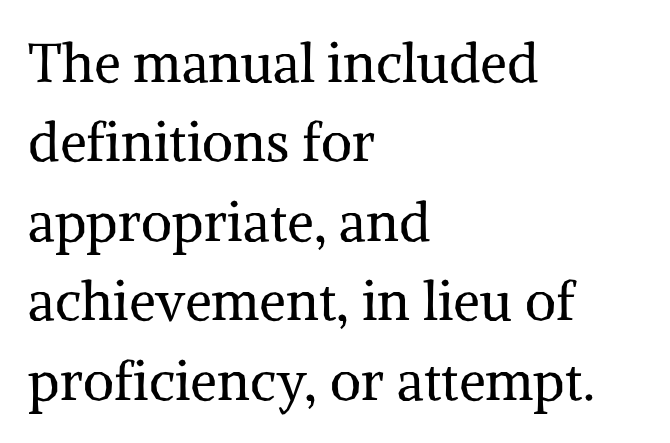
Q: Is the text bold? A: No.
Q: Is the text italic (slanted)? A: No, it is upright.
Q: Is the typeface a serif or a sans-serif typeface? A: Serif.
Q: Is the text underlined? A: No.
Q: How is the paragraph aligned? A: Left-aligned.
Q: Is the spacing between letters normal or unusually wide? A: Normal.
Q: Is the spacing between lines tight, normal or loose? A: Normal.
Q: Width (condensed, normal, or wide)? A: Normal.
Q: Stroke contrast? A: Medium.
Q: x-height? A: Medium.
Q: Monospaced? A: No.
